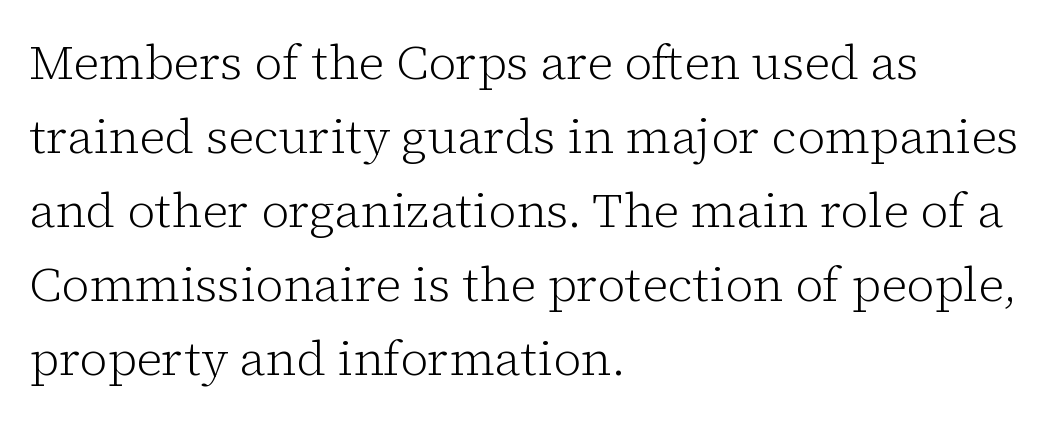
The image shows 48 px light serif type, upright; set left-aligned, normal line spacing (1.54x), normal letter spacing, not underlined; low stroke contrast and a medium x-height.
